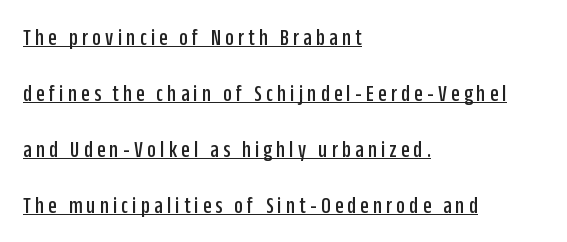
When letters stand straight like this, we call the style roman or upright. These lines stand farther apart than default settings would place them. Check the space under the baseline: a stroke is drawn there. Line starts are locked; line ends wander.
